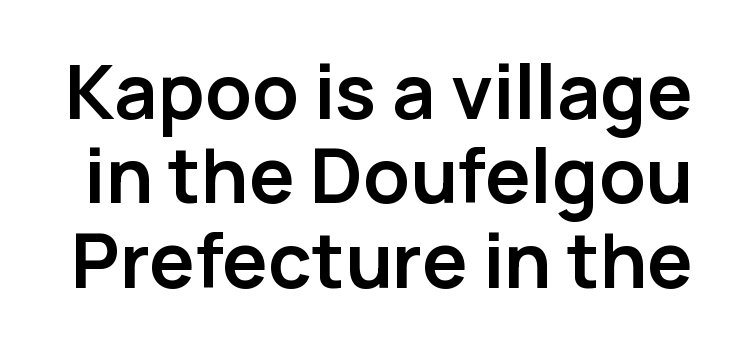
This rendering employs a face without finishing strokes, i.e., a sans-serif. These lines are rendered in a variable-pitch font. The typography opts for an upright posture over an oblique one. The lines are packed closely together with very little leading.
